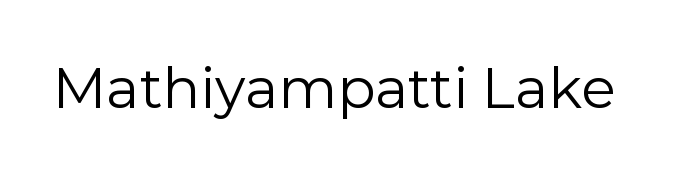
Q: Is the text bold? A: No.
Q: Is the text italic (slanted)? A: No, it is upright.
Q: Is the typeface a serif or a sans-serif typeface? A: Sans-serif.
Q: Is the text underlined? A: No.
Q: Is the spacing between letters normal or unusually wide? A: Normal.
Q: Width (condensed, normal, or wide)? A: Normal.
Q: Stroke contrast? A: Low.
Q: x-height? A: Medium.
Q: Monospaced? A: No.
